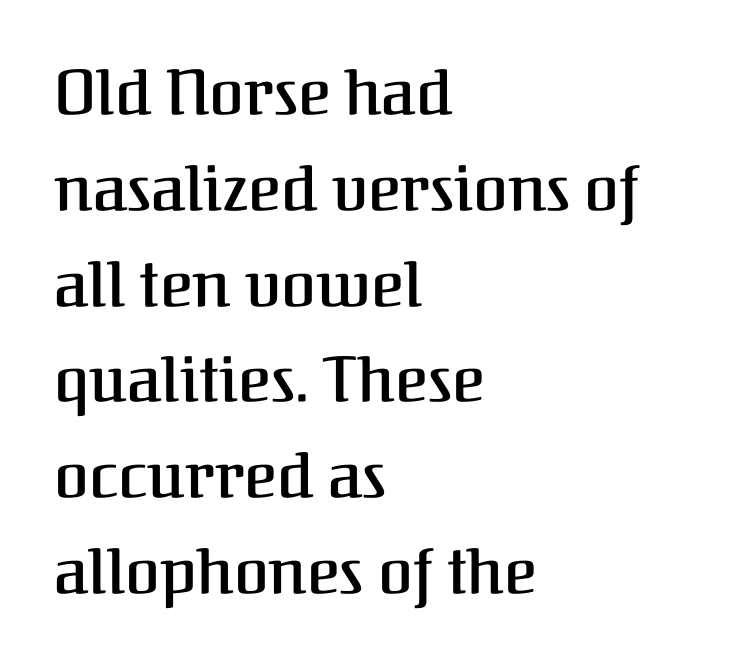
Unmarked baselines from the first word to the last. The typography opts for an upright posture over an oblique one. I'd call this a serif setting — the letters wear small feet. Typeset ragged right — the left edge is the straight one. Compared with typical paragraphs, the rows here are spaced about the same. Nothing unusual about the tracking: characters are spaced as the font intends.
